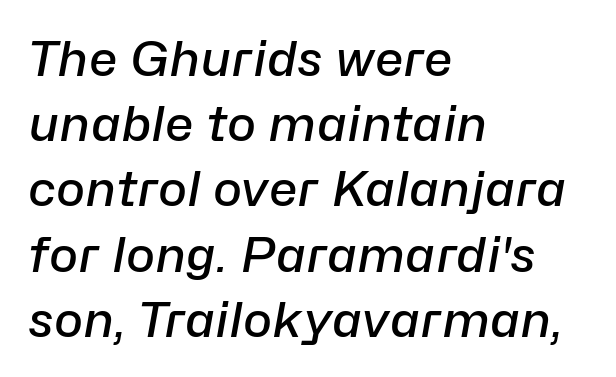
Q: Is the text bold? A: Semi-bold.
Q: Is the text italic (slanted)? A: Yes, it leans right by about 10 degrees.
Q: Is the text underlined? A: No.
Q: How is the paragraph aligned? A: Left-aligned.
Q: Is the spacing between letters normal or unusually wide? A: Normal.
Q: Is the spacing between lines tight, normal or loose? A: Normal.
Q: Width (condensed, normal, or wide)? A: Normal.
Q: Stroke contrast? A: Low.
Q: x-height? A: Medium.
Q: Monospaced? A: No.
